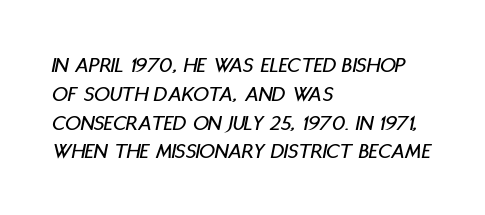
The image shows 22 px text type, italic (leaning right); set left-aligned, normal line spacing (1.31x), normal letter spacing, not underlined.
